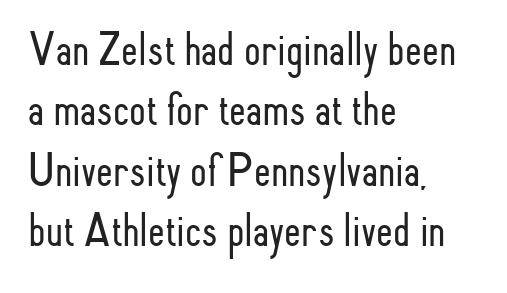
Q: Is the text bold? A: No.
Q: Is the text italic (slanted)? A: No, it is upright.
Q: Is the typeface a serif or a sans-serif typeface? A: Sans-serif.
Q: Is the text underlined? A: No.
Q: How is the paragraph aligned? A: Left-aligned.
Q: Is the spacing between letters normal or unusually wide? A: Normal.
Q: Is the spacing between lines tight, normal or loose? A: Normal.
Q: Width (condensed, normal, or wide)? A: Condensed.
Q: Stroke contrast? A: Low.
Q: x-height? A: Small.
Q: Monospaced? A: No.
